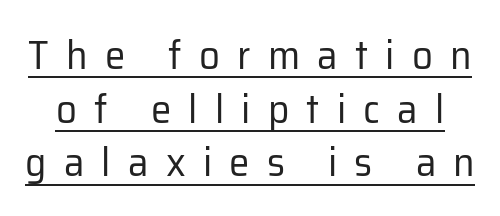
{"serif": "no", "italic": "no", "bold": "no", "weight": "regular", "width": "normal", "stroke_contrast": "low", "x_height": "medium", "monospaced": "no", "underline": "yes", "line_spacing": "normal", "line_spacing_ratio": 1.31, "letter_spacing": "wide", "letter_spacing_em": 0.42, "glyph_px": 41}
